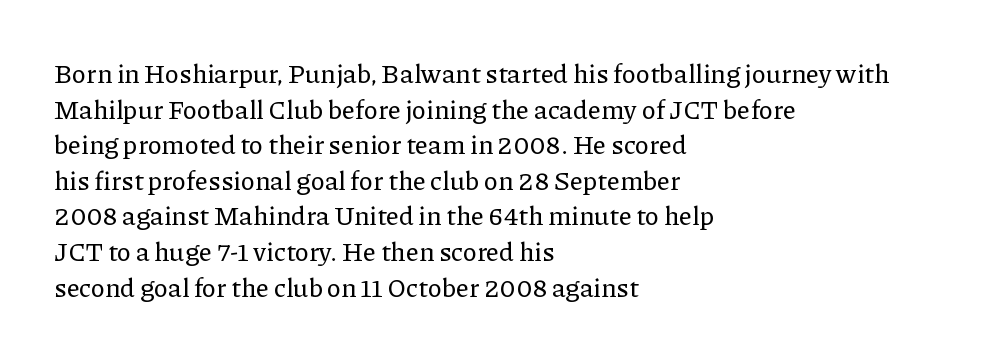
Compared with a centered layout, this one pins lines to the left instead. These lines were composed using upright roman letters. The type is set solid horizontally, with unmodified tracking. Vertical spacing — default. A bare baseline throughout the passage.
